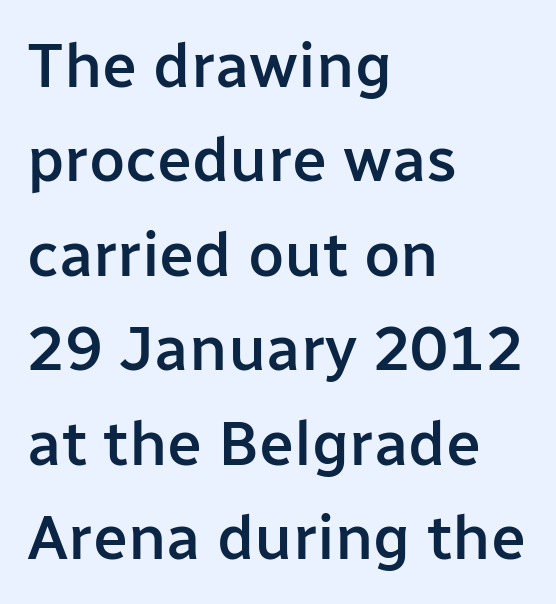
Q: Is the text bold? A: Semi-bold.
Q: Is the text italic (slanted)? A: No, it is upright.
Q: Is the typeface a serif or a sans-serif typeface? A: Sans-serif.
Q: Is the text underlined? A: No.
Q: How is the paragraph aligned? A: Left-aligned.
Q: Is the spacing between letters normal or unusually wide? A: Normal.
Q: Is the spacing between lines tight, normal or loose? A: Normal.
Q: Width (condensed, normal, or wide)? A: Normal.
Q: Stroke contrast? A: Low.
Q: x-height? A: Medium.
Q: Monospaced? A: No.
